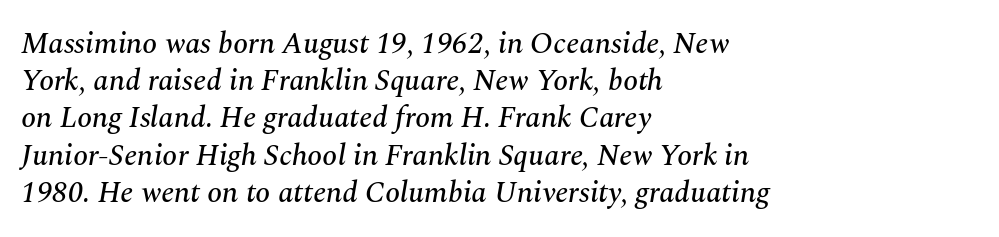
Q: Is the text italic (slanted)? A: Yes, it leans right by about 10 degrees.
Q: Is the typeface a serif or a sans-serif typeface? A: Serif.
Q: Is the text underlined? A: No.
Q: How is the paragraph aligned? A: Left-aligned.
Q: Is the spacing between letters normal or unusually wide? A: Normal.
Q: Width (condensed, normal, or wide)? A: Normal.
Q: Stroke contrast? A: Medium.
Q: x-height? A: Medium.
Q: Monospaced? A: No.
